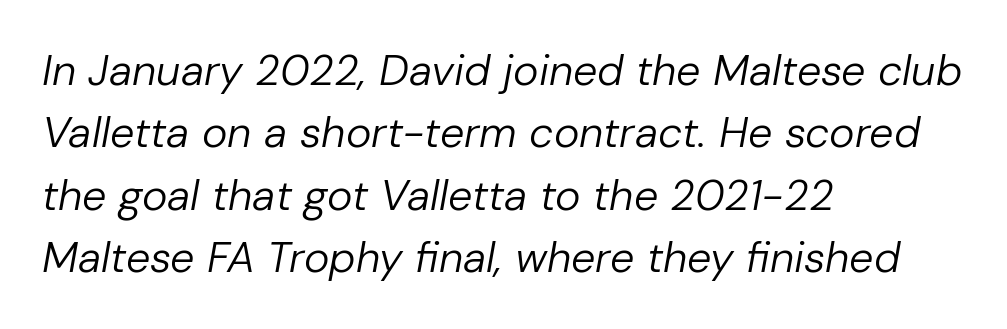
Caption: multi-line text, flush left, ragged right. Check under the words: just untouched page. Nobody touched the tracking dial on this one. On a weight scale, this lands at 450 or below. Leading matches the norm, producing a regular column. Notice how the stems are inclined rather than vertical — that's the hallmark of italics.
